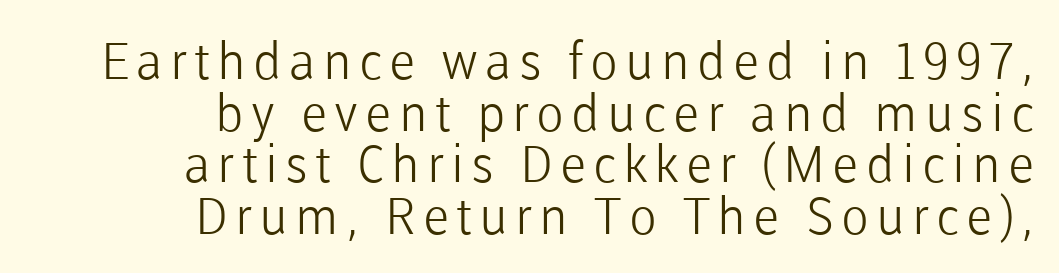
{"serif": "no", "italic": "no", "bold": "no", "weight": "light", "width": "normal", "stroke_contrast": "low", "x_height": "medium", "monospaced": "no", "underline": "no", "align": "right", "line_spacing": "tight", "line_spacing_ratio": 1.01, "glyph_px": 51}
